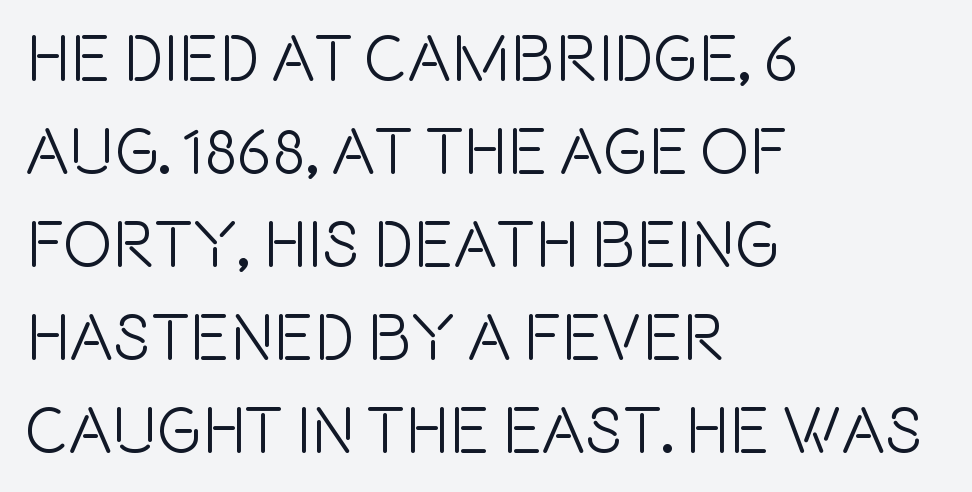
{"serif": "no", "italic": "no", "width": "condensed", "x_height": "large", "monospaced": "no", "underline": "no", "align": "left", "line_spacing": "normal", "line_spacing_ratio": 1.41, "letter_spacing": "normal", "letter_spacing_em": 0.0, "glyph_px": 66}
